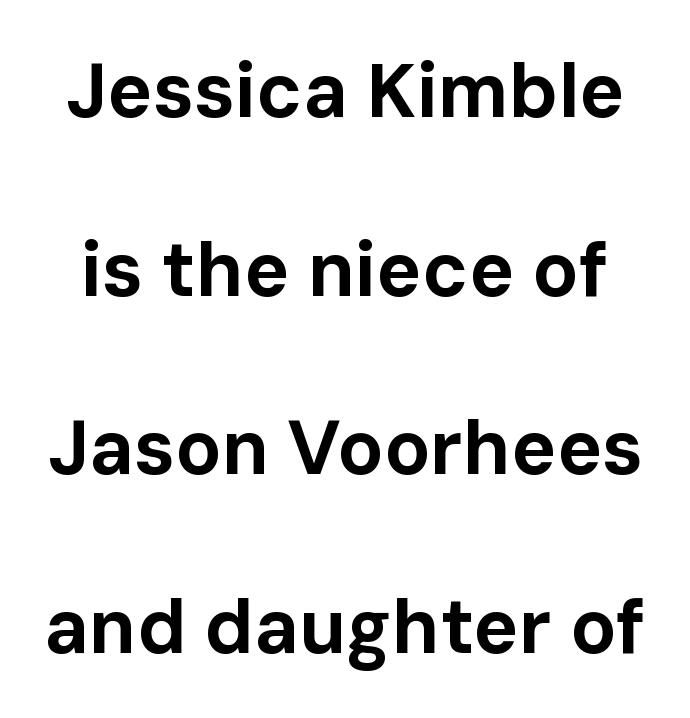
Spacing verdict: proportional, widths tailored to each character. The lettering stays uniformly vertical, giving the passage a roman look. A full-strength bold gives these letters their thick strokes. How would I describe the line gaps? Wide and relaxed. The designer went with a sans here, leaving each stem footless.
